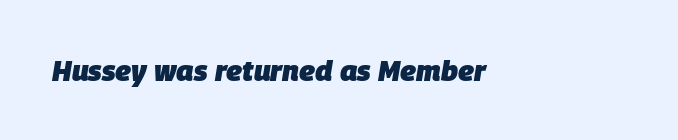
Q: Is the text bold? A: Yes.
Q: Is the text italic (slanted)? A: Yes, it leans right by about 9 degrees.
Q: Is the text underlined? A: No.
Q: Is the spacing between letters normal or unusually wide? A: Normal.
Q: Width (condensed, normal, or wide)? A: Normal.
Q: Stroke contrast? A: Low.
Q: x-height? A: Large.
Q: Monospaced? A: No.
